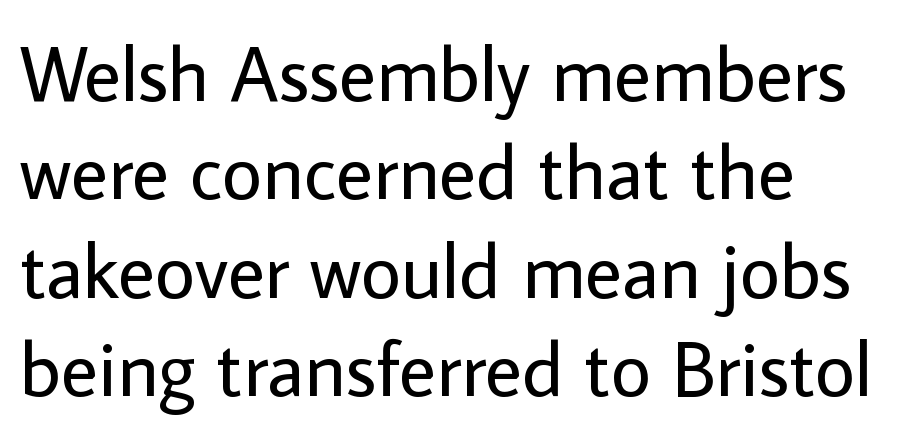
The image shows 78 px regular-weight sans-serif type, upright; set left-aligned, normal line spacing (1.26x), normal letter spacing, not underlined; low stroke contrast and a medium x-height.
